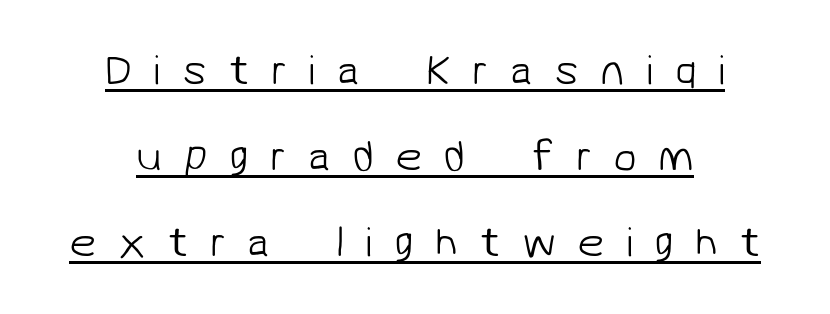
Q: Is the text bold? A: No.
Q: Is the typeface a serif or a sans-serif typeface? A: Sans-serif.
Q: Is the text underlined? A: Yes.
Q: How is the paragraph aligned? A: Centered.
Q: Is the spacing between letters normal or unusually wide? A: Unusually wide.
Q: Is the spacing between lines tight, normal or loose? A: Loose.
Q: Width (condensed, normal, or wide)? A: Normal.
Q: Stroke contrast? A: Low.
Q: x-height? A: Medium.
Q: Monospaced? A: No.
